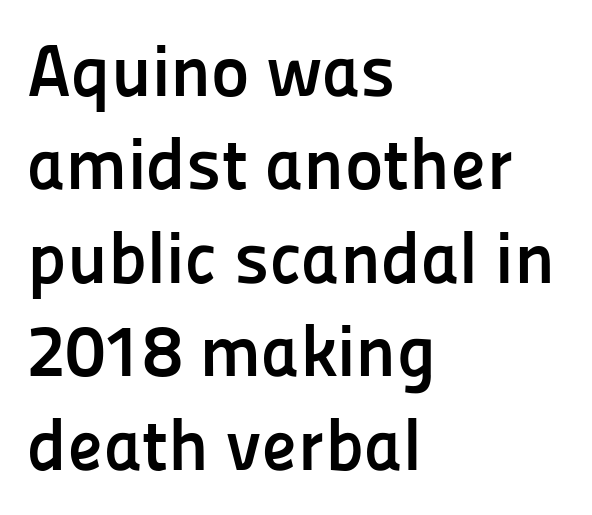
{"serif": "no", "italic": "no", "bold": "yes", "weight": "semibold", "width": "normal", "stroke_contrast": "low", "x_height": "medium", "monospaced": "no", "underline": "no", "align": "left", "line_spacing": "normal", "line_spacing_ratio": 1.28, "letter_spacing": "normal", "letter_spacing_em": 0.0, "glyph_px": 73}
